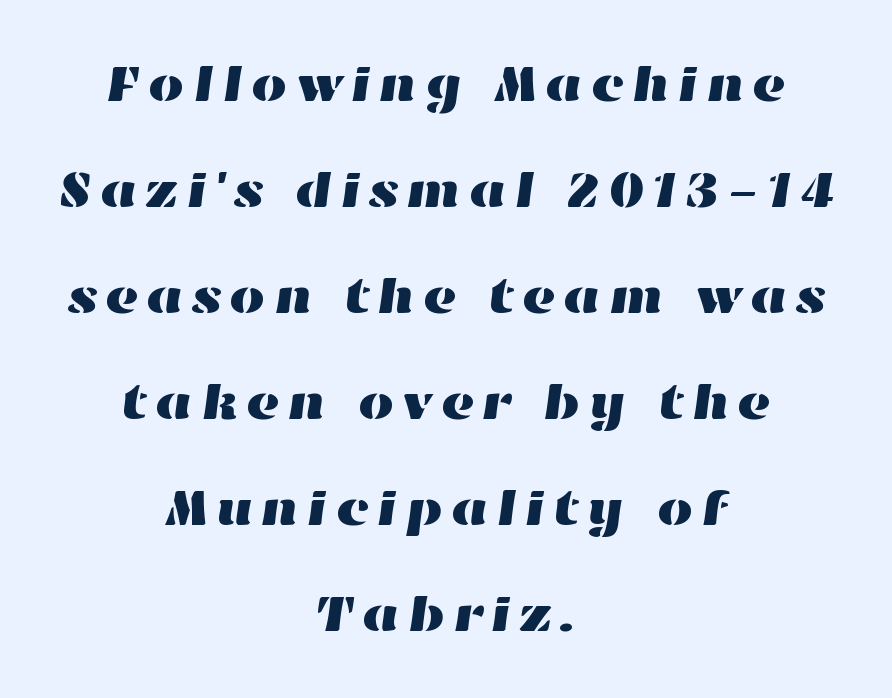
How would I describe the line gaps? Wide and relaxed. The gap between lines stays unmarked. Note the varied advance widths — an 'i' is clearly narrower than an 'm'. The setting favours the middle, as headings and verse often do.
